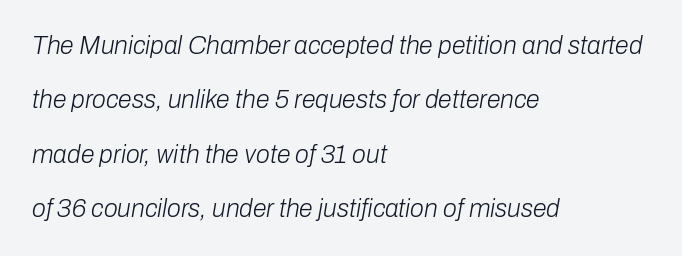
{"italic": "yes", "lean": "right", "slant_degrees": 10, "bold": "no", "underline": "no", "align": "left", "line_spacing": "loose", "line_spacing_ratio": 2.18, "letter_spacing": "normal", "letter_spacing_em": 0.0, "glyph_px": 25}
